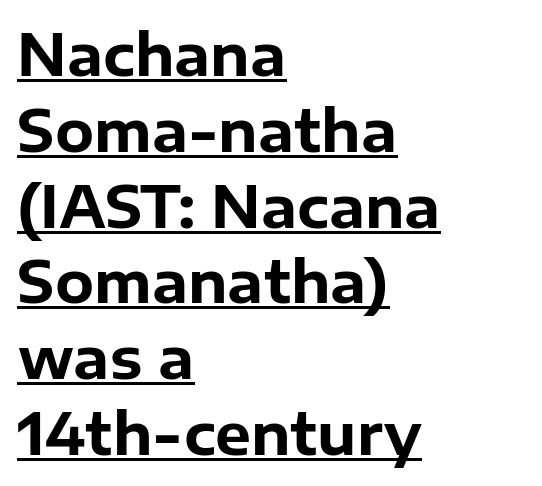
Do the characters align in a grid? No, the font is proportional. The rendering anchors every line to the left-hand side. A continuous stroke trails under the words, as in a hyperlink. A dark, heavy texture on the line: the type is bold.
